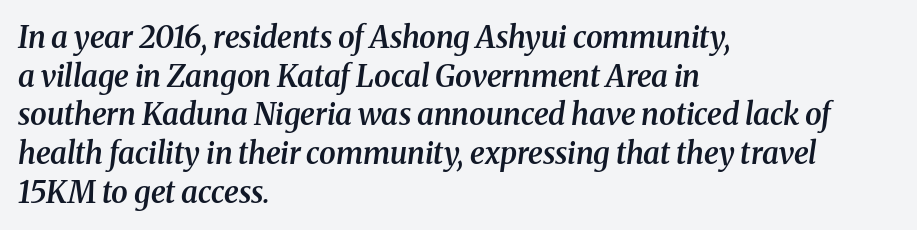
The image shows 30 px semibold serif type, italic (leaning right); set left-aligned, normal line spacing (1.29x), normal letter spacing, not underlined; medium stroke contrast and a medium x-height.
